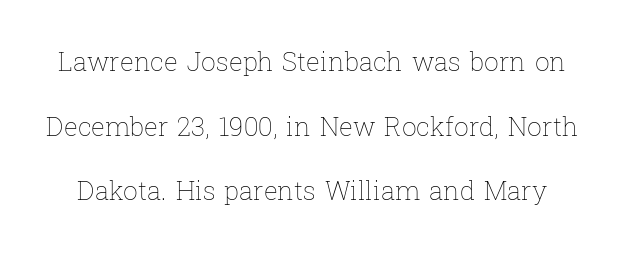
The image shows 26 px text type, upright; set loose line spacing (2.49x), normal letter spacing, not underlined.
